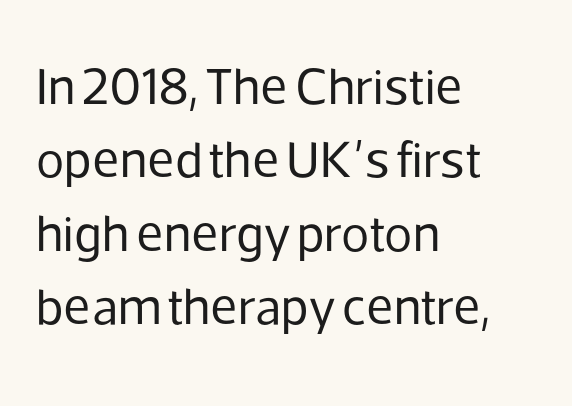
Q: Is the text bold? A: No.
Q: Is the text italic (slanted)? A: No, it is upright.
Q: Is the typeface a serif or a sans-serif typeface? A: Sans-serif.
Q: Is the text underlined? A: No.
Q: How is the paragraph aligned? A: Left-aligned.
Q: Is the spacing between letters normal or unusually wide? A: Normal.
Q: Is the spacing between lines tight, normal or loose? A: Normal.
Q: Width (condensed, normal, or wide)? A: Normal.
Q: Stroke contrast? A: Low.
Q: x-height? A: Medium.
Q: Monospaced? A: No.
